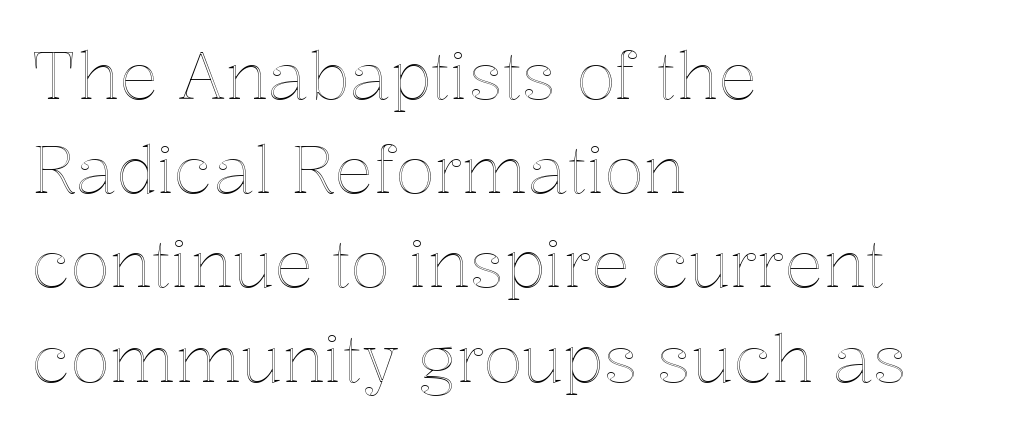
Q: Is the text italic (slanted)? A: No, it is upright.
Q: Is the text underlined? A: No.
Q: How is the paragraph aligned? A: Left-aligned.
Q: Is the spacing between letters normal or unusually wide? A: Normal.
Q: Is the spacing between lines tight, normal or loose? A: Normal.
Q: Width (condensed, normal, or wide)? A: Normal.
Q: x-height? A: Medium.
Q: Monospaced? A: No.
